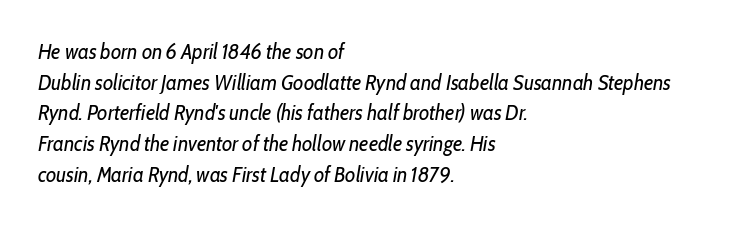
The image shows 21 px text type, italic (leaning right); set left-aligned, normal line spacing (1.46x), normal letter spacing, not underlined.
